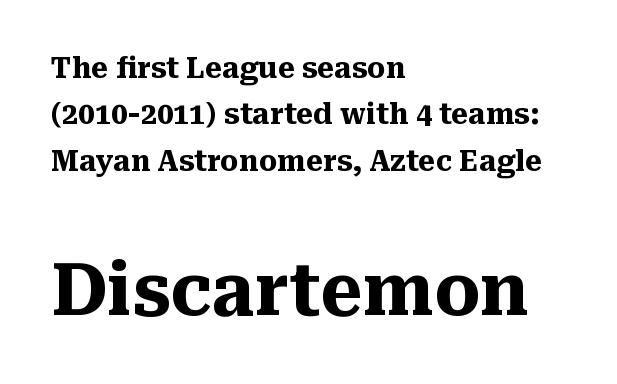
Q: Is the text bold? A: Yes.
Q: Is the text italic (slanted)? A: No, it is upright.
Q: Is the typeface a serif or a sans-serif typeface? A: Serif.
Q: Is the text underlined? A: No.
Q: How is the paragraph aligned? A: Left-aligned.
Q: Is the spacing between letters normal or unusually wide? A: Normal.
Q: Is the spacing between lines tight, normal or loose? A: Normal.
Q: Which block of text is set in a larger size, the first (top) or the second (bottom)? A: The second (bottom) one.
Q: Width (condensed, normal, or wide)? A: Normal.
Q: Stroke contrast? A: Medium.
Q: x-height? A: Medium.
Q: Monospaced? A: No.
